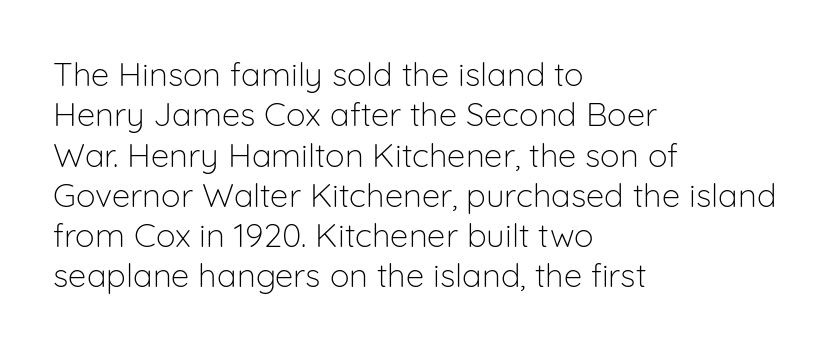
{"serif": "no", "italic": "no", "bold": "no", "weight": "light", "width": "normal", "stroke_contrast": "low", "x_height": "medium", "monospaced": "no", "underline": "no", "align": "left", "line_spacing_ratio": 1.22, "letter_spacing": "normal", "letter_spacing_em": 0.0, "glyph_px": 33}
